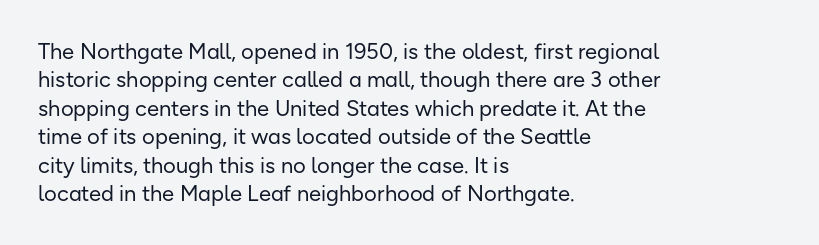
Q: Is the text bold? A: No.
Q: Is the text italic (slanted)? A: No, it is upright.
Q: Is the text underlined? A: No.
Q: How is the paragraph aligned? A: Left-aligned.
Q: Is the spacing between letters normal or unusually wide? A: Normal.
Q: Is the spacing between lines tight, normal or loose? A: Normal.
